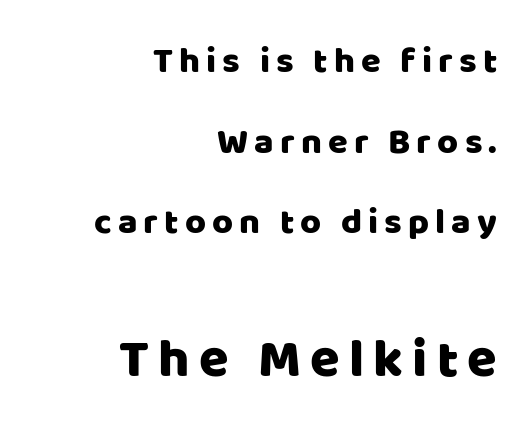
The image shows 54 px sans-serif type, upright; set right-aligned, loose line spacing (2.24x), not underlined; the second (bottom) block is 1.5x larger; low stroke contrast and a large x-height.
